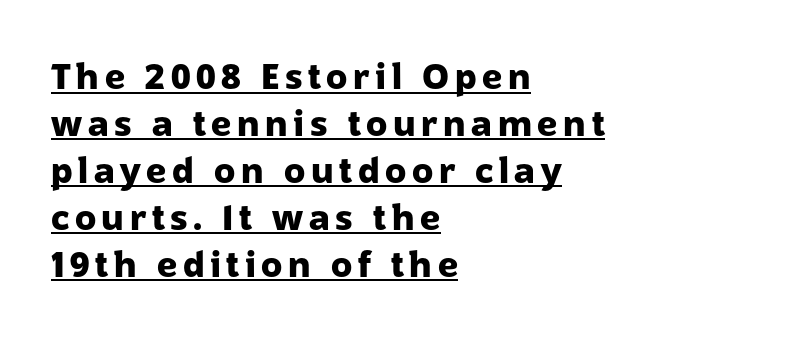
Does a line run under the words? Yes, clearly. Unlike italic type, these characters show no tilt at all. Compared with an ordinary text face, these strokes are far heavier — a full bold. Whoever set this chose a conventional vertical rhythm.
